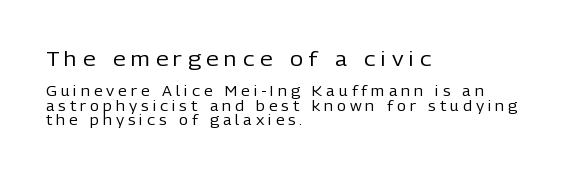
In CSS terms this would be text-align: left. The typesetting does not lean heavy: it is not bold. The words here are not underlined. Vertically, the passage feels compressed, each row crowding the next.
